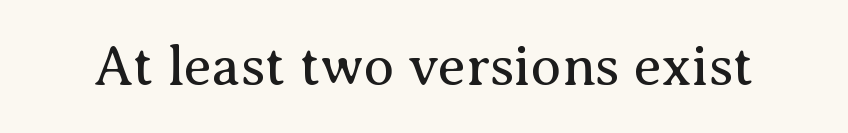
{"serif": "yes", "italic": "no", "bold": "no", "weight": "regular", "width": "normal", "stroke_contrast": "medium", "x_height": "medium", "monospaced": "no", "underline": "no", "letter_spacing": "normal", "letter_spacing_em": 0.0, "glyph_px": 56}
